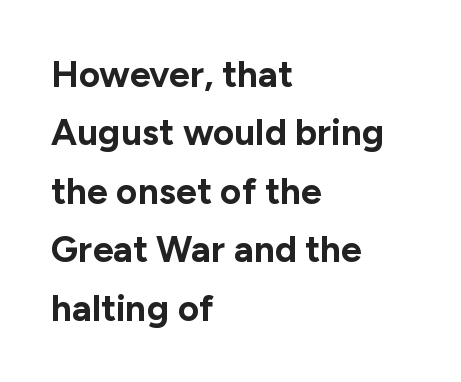
You could not count columns in this text — the font is proportionally spaced. The face used here has the dense, thick strokes of a bold. Notice how descenders clear the ascenders below comfortably — that's standard leading. Letterform terminals end flat and unadorned throughout the passage.
